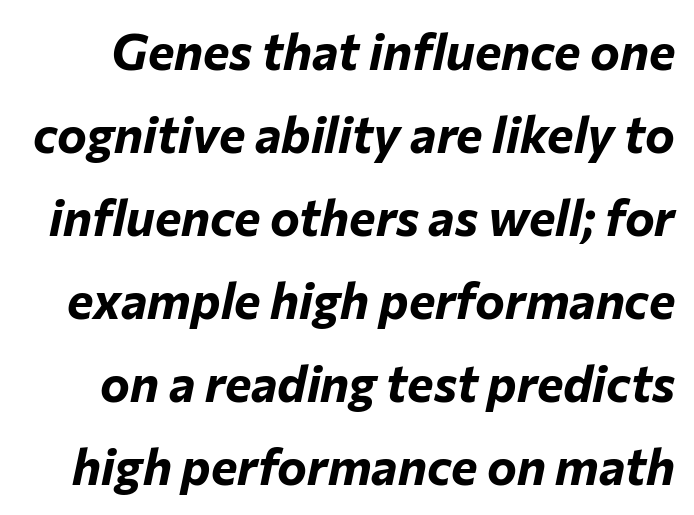
The image shows 50 px bold type, italic (leaning right); set normal line spacing (1.66x), normal letter spacing, not underlined; low stroke contrast and a medium x-height.
